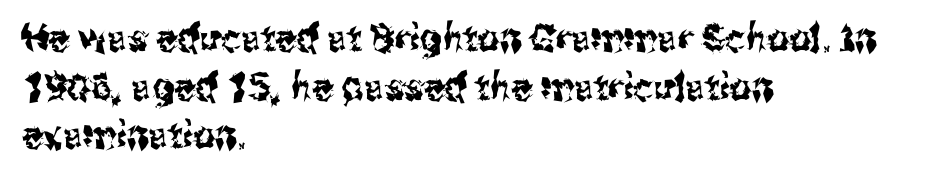
Think of a printed novel: that variable character pitch is what you see here. A normal amount of white space separates one row of letters from the next. The designer went with a sans here, leaving each stem footless. A typesetter would mark this as roman, not italic. The gap between lines stays unmarked.
